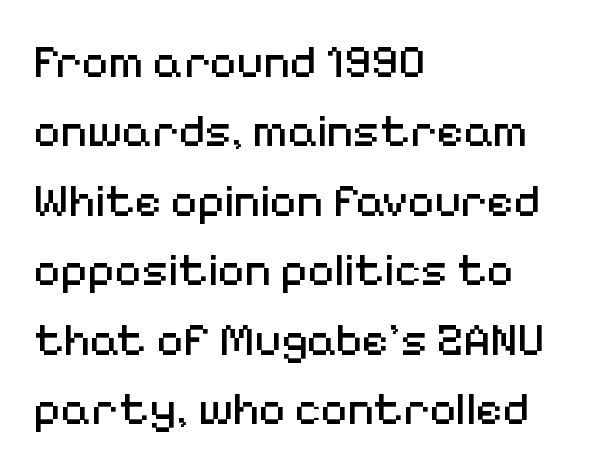
The image shows 46 px regular-weight sans-serif type, upright; set left-aligned, normal line spacing (1.51x), normal letter spacing, not underlined; medium stroke contrast and a medium x-height.
